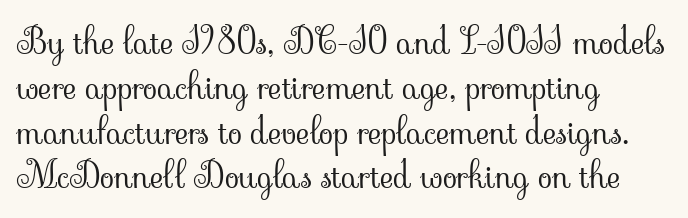
Q: Is the text bold? A: No.
Q: Is the text italic (slanted)? A: No, it is upright.
Q: Is the typeface a serif or a sans-serif typeface? A: Serif.
Q: Is the text underlined? A: No.
Q: How is the paragraph aligned? A: Left-aligned.
Q: Is the spacing between letters normal or unusually wide? A: Normal.
Q: Width (condensed, normal, or wide)? A: Normal.
Q: Stroke contrast? A: Low.
Q: x-height? A: Small.
Q: Monospaced? A: No.
